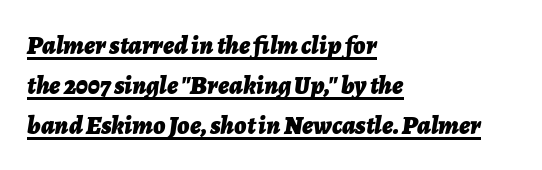
The image shows 26 px bold type, italic (leaning right); set left-aligned, normal line spacing (1.53x), normal letter spacing, underlined.
